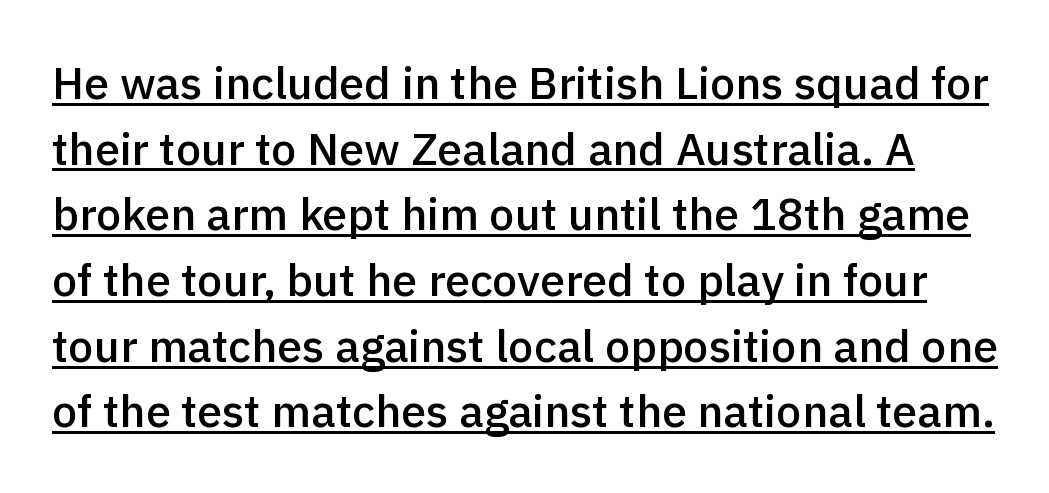
{"serif": "no", "italic": "no", "bold": "semi", "weight": "semibold", "width": "normal", "x_height": "medium", "monospaced": "no", "underline": "yes", "line_spacing": "normal", "line_spacing_ratio": 1.46, "letter_spacing": "normal", "letter_spacing_em": 0.0, "glyph_px": 45}
